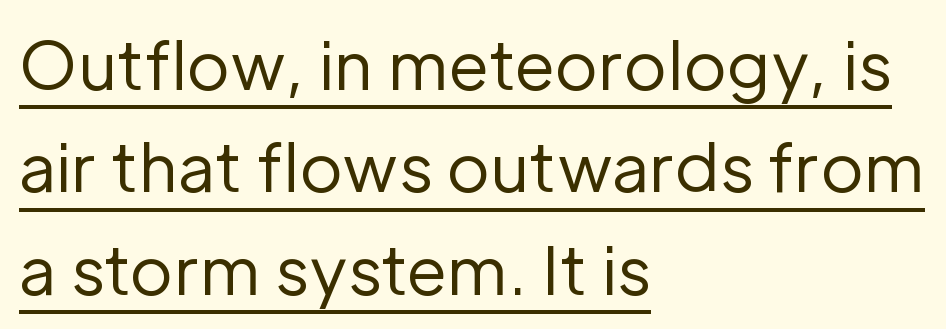
Q: Is the text bold? A: No.
Q: Is the text italic (slanted)? A: No, it is upright.
Q: Is the typeface a serif or a sans-serif typeface? A: Sans-serif.
Q: Is the text underlined? A: Yes.
Q: How is the paragraph aligned? A: Left-aligned.
Q: Is the spacing between letters normal or unusually wide? A: Normal.
Q: Is the spacing between lines tight, normal or loose? A: Normal.
Q: Width (condensed, normal, or wide)? A: Normal.
Q: Stroke contrast? A: Low.
Q: x-height? A: Medium.
Q: Monospaced? A: No.
